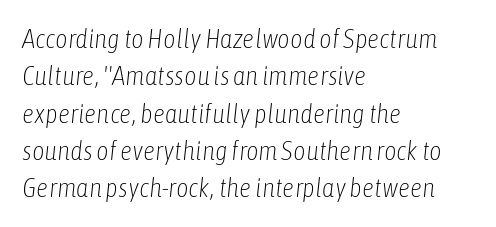
The image shows 27 px text type, italic (leaning right); set left-aligned, normal line spacing (1.38x), normal letter spacing, not underlined.
